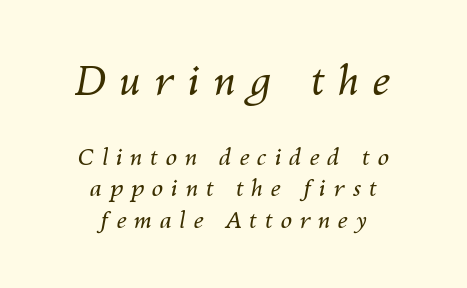
Q: Is the text bold? A: No.
Q: Is the text italic (slanted)? A: Yes, it leans right by about 10 degrees.
Q: Is the text underlined? A: No.
Q: How is the paragraph aligned? A: Centered.
Q: Is the spacing between letters normal or unusually wide? A: Unusually wide.
Q: Is the spacing between lines tight, normal or loose? A: Normal.
Q: Which block of text is set in a larger size, the first (top) or the second (bottom)? A: The first (top) one.
Q: Width (condensed, normal, or wide)? A: Normal.
Q: Stroke contrast? A: Medium.
Q: x-height? A: Medium.
Q: Monospaced? A: No.
